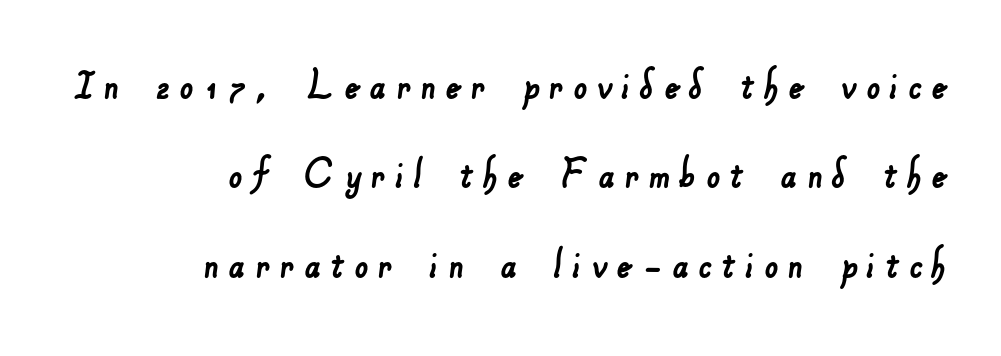
{"serif": "no", "width": "normal", "stroke_contrast": "low", "x_height": "small", "monospaced": "no", "underline": "no", "align": "right", "line_spacing_ratio": 1.86, "letter_spacing": "wide", "letter_spacing_em": 0.2, "glyph_px": 48}
